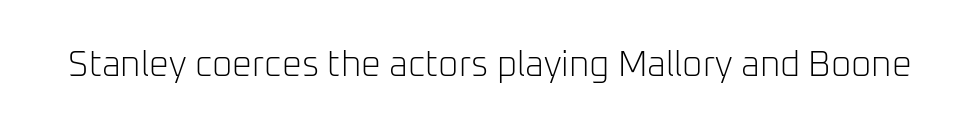
The image shows 35 px light sans-serif type, upright; set normal letter spacing, not underlined; low stroke contrast and a medium x-height.
